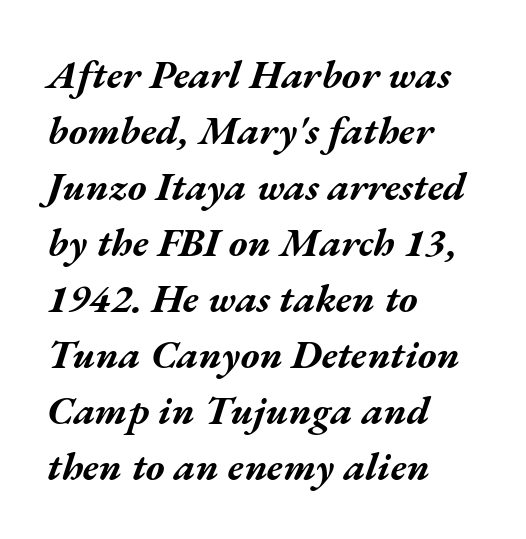
{"italic": "yes", "lean": "right", "slant_degrees": 17, "bold": "yes", "weight": "bold", "width": "wide", "stroke_contrast": "medium", "x_height": "medium", "monospaced": "no", "underline": "no", "align": "left", "line_spacing": "normal", "line_spacing_ratio": 1.4, "letter_spacing": "normal", "letter_spacing_em": 0.0, "glyph_px": 40}
